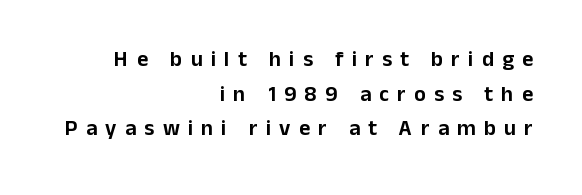
{"italic": "no", "underline": "no", "align": "right", "line_spacing": "normal", "line_spacing_ratio": 1.57, "letter_spacing": "wide", "letter_spacing_em": 0.37, "glyph_px": 22}
